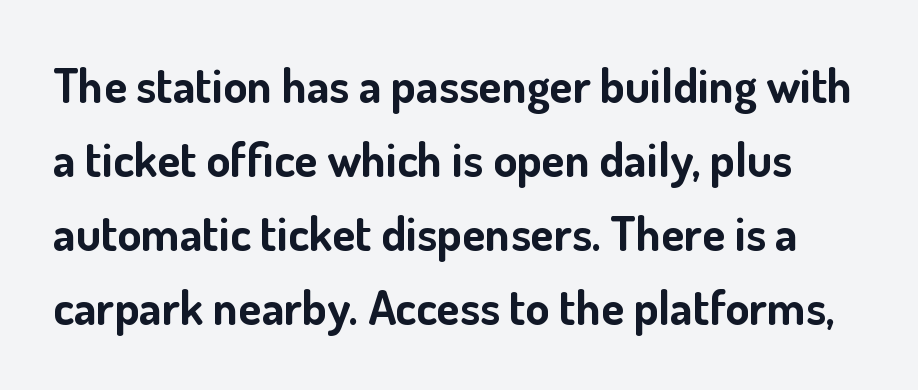
{"serif": "no", "italic": "no", "bold": "yes", "weight": "bold", "width": "normal", "stroke_contrast": "low", "x_height": "small", "monospaced": "no", "underline": "no", "line_spacing": "normal", "line_spacing_ratio": 1.54, "letter_spacing": "normal", "letter_spacing_em": 0.0, "glyph_px": 48}
